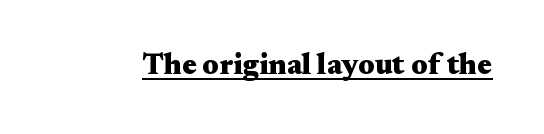
The image shows 29 px heavy, wide serif type, upright; set normal letter spacing, underlined; medium stroke contrast and a medium x-height.
